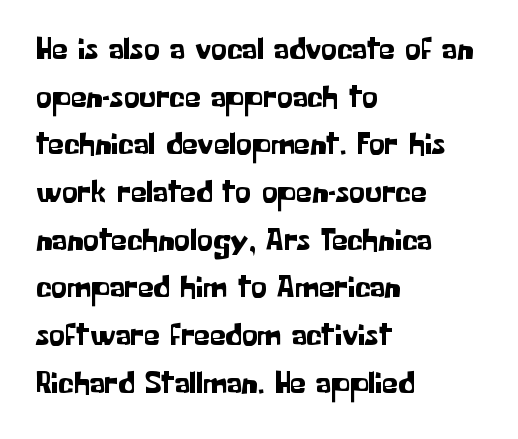
Ascenders rise straight up at ninety degrees. Horizontally, the lines are justified to the leading edge only. Interline gaps are of average width in this sample. Rule under the text: the space is simply empty. Nothing sits at the stroke ends, so this counts as sans-serif.
